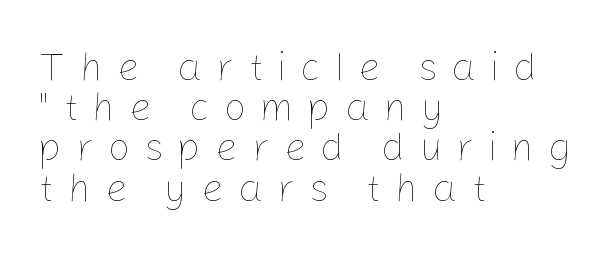
{"italic": "no", "bold": "no", "weight": "thin", "width": "normal", "stroke_contrast": "low", "x_height": "medium", "monospaced": "no", "underline": "no", "align": "left", "line_spacing": "tight", "line_spacing_ratio": 1.03, "letter_spacing": "wide", "letter_spacing_em": 0.36, "glyph_px": 39}
